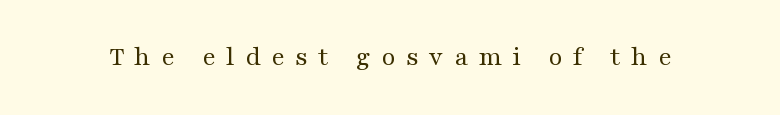
These glyphs show unthickened strokes, regular width or finer. Underlining? Definitely not there. Characters remain perfectly vertical along every line. Caption: expanded tracking, letters set apart.
